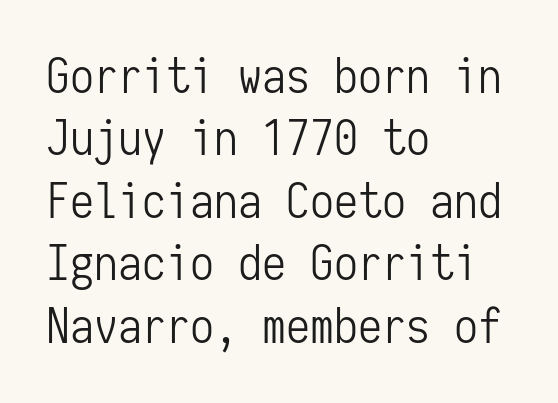
The image shows 48 px light, condensed sans-serif type, upright, monospaced; set left-aligned, normal line spacing (1.3x), normal letter spacing, not underlined; low stroke contrast and a medium x-height.
